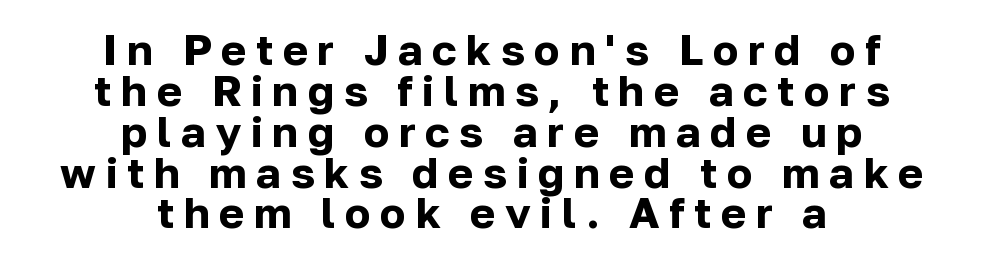
The image shows 43 px bold sans-serif type, upright; set centered, tight line spacing (0.95x), unusually wide letter spacing (+0.22 em), not underlined; low stroke contrast and a medium x-height.
